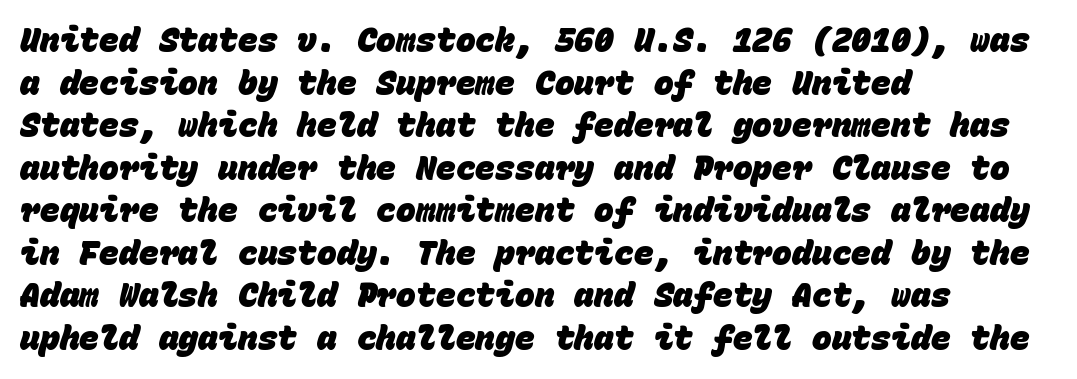
The image shows 33 px heavy sans-serif type, monospaced; set left-aligned, normal line spacing (1.29x), normal letter spacing, not underlined; low stroke contrast and a large x-height.
